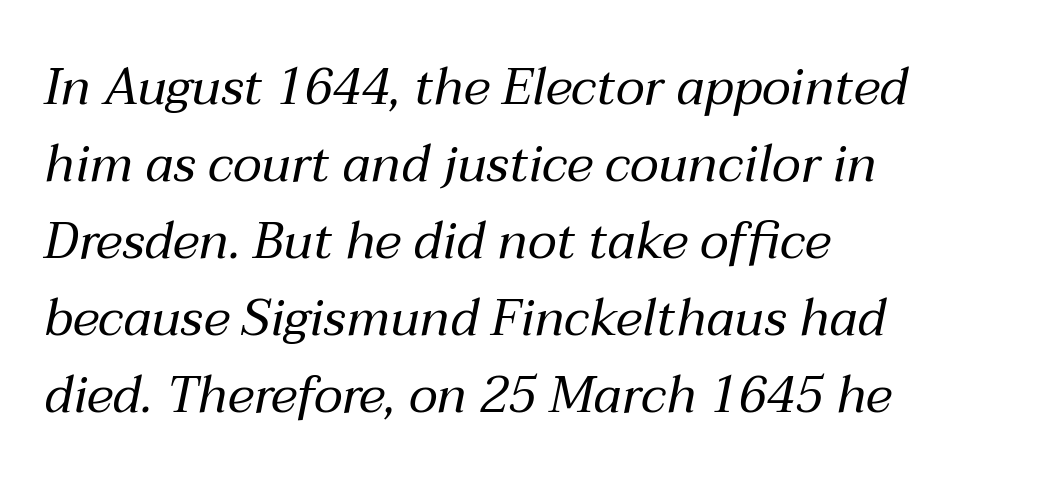
Q: Is the text bold? A: No.
Q: Is the text italic (slanted)? A: Yes, it leans right by about 12 degrees.
Q: Is the text underlined? A: No.
Q: How is the paragraph aligned? A: Left-aligned.
Q: Is the spacing between letters normal or unusually wide? A: Normal.
Q: Is the spacing between lines tight, normal or loose? A: Normal.
Q: Width (condensed, normal, or wide)? A: Normal.
Q: Stroke contrast? A: Medium.
Q: x-height? A: Medium.
Q: Monospaced? A: No.
